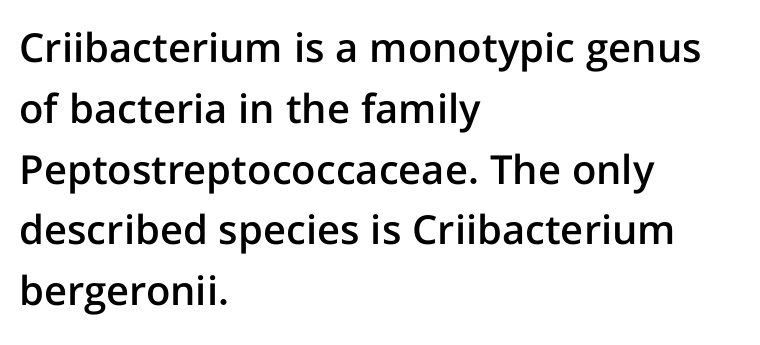
The image shows 40 px semibold sans-serif type, upright; set left-aligned, normal line spacing (1.52x), normal letter spacing, not underlined; low stroke contrast and a medium x-height.
